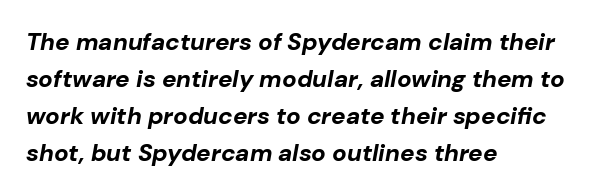
The image shows 24 px bold type, italic (leaning right); set left-aligned, normal line spacing (1.54x), normal letter spacing, not underlined.
